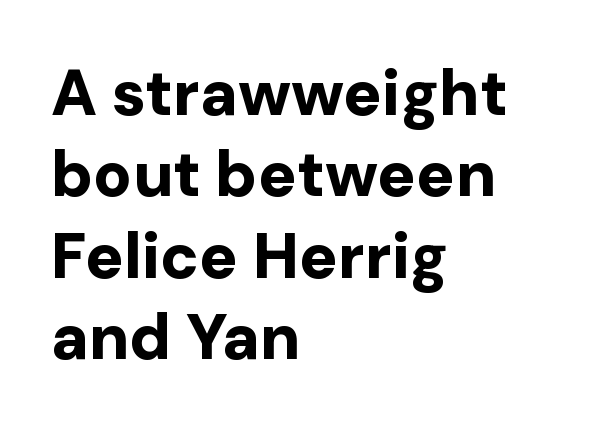
{"serif": "no", "italic": "no", "bold": "yes", "weight": "bold", "width": "normal", "stroke_contrast": "low", "x_height": "medium", "monospaced": "no", "underline": "no", "align": "left", "line_spacing": "normal", "line_spacing_ratio": 1.27, "letter_spacing": "normal", "letter_spacing_em": 0.0, "glyph_px": 64}
